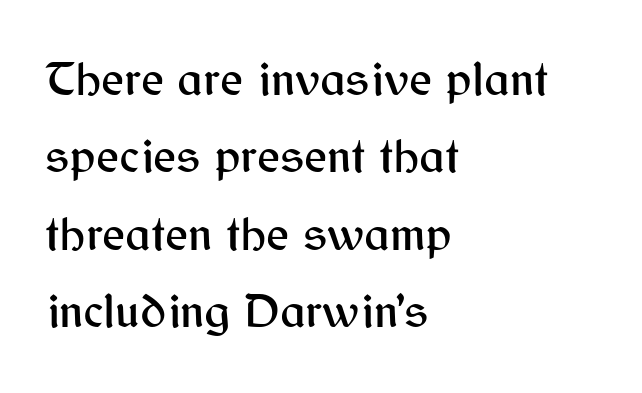
The gap between lines stays unmarked. Proportional: the letters do not fall into vertical columns. Posture: vertical. Does the leading feel generous? No, just average.
